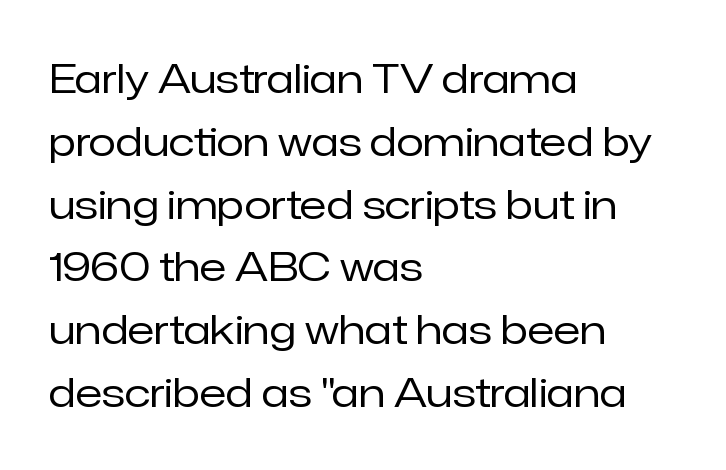
The image shows 40 px regular-weight sans-serif type, upright; set left-aligned, normal line spacing (1.57x), normal letter spacing, not underlined; low stroke contrast and a medium x-height.
